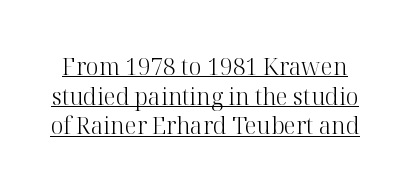
Q: Is the text bold? A: No.
Q: Is the text italic (slanted)? A: No, it is upright.
Q: Is the text underlined? A: Yes.
Q: Is the spacing between letters normal or unusually wide? A: Normal.
Q: Is the spacing between lines tight, normal or loose? A: Normal.
